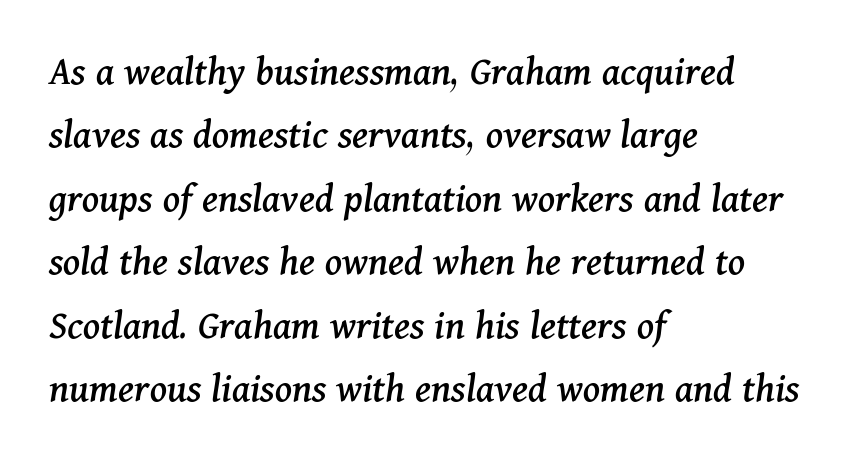
Q: Is the text italic (slanted)? A: Yes, it leans right by about 11 degrees.
Q: Is the typeface a serif or a sans-serif typeface? A: Serif.
Q: Is the text underlined? A: No.
Q: How is the paragraph aligned? A: Left-aligned.
Q: Is the spacing between letters normal or unusually wide? A: Normal.
Q: Is the spacing between lines tight, normal or loose? A: Normal.
Q: Width (condensed, normal, or wide)? A: Normal.
Q: Stroke contrast? A: Medium.
Q: x-height? A: Medium.
Q: Monospaced? A: No.
